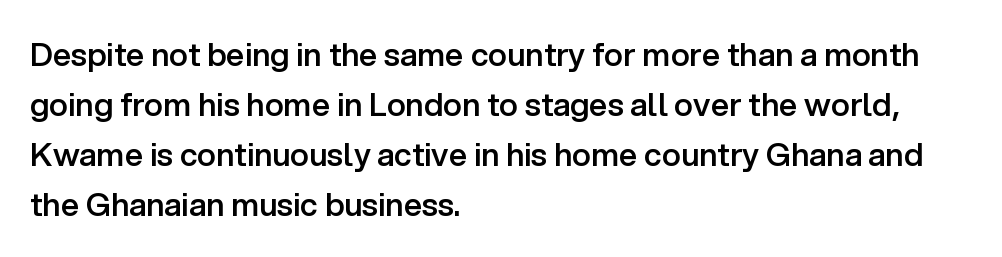
The image shows 32 px semibold sans-serif type, upright; set left-aligned, normal line spacing (1.56x), normal letter spacing, not underlined; low stroke contrast and a medium x-height.
